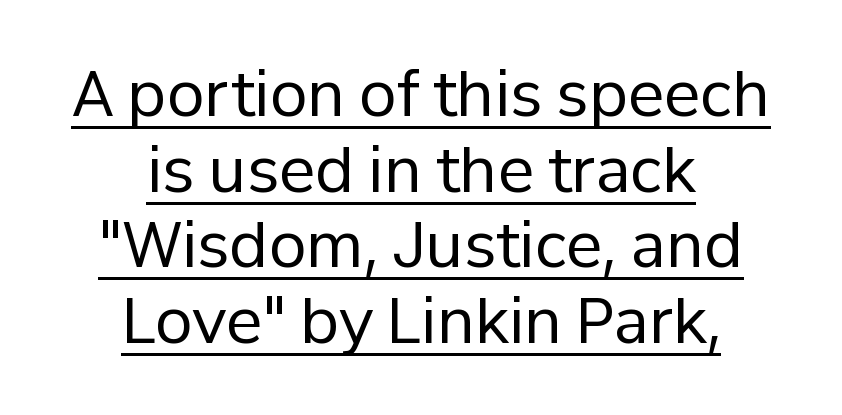
The image shows 61 px regular-weight sans-serif type, upright; set centered, line spacing 1.24x, normal letter spacing, underlined; low stroke contrast and a medium x-height.
